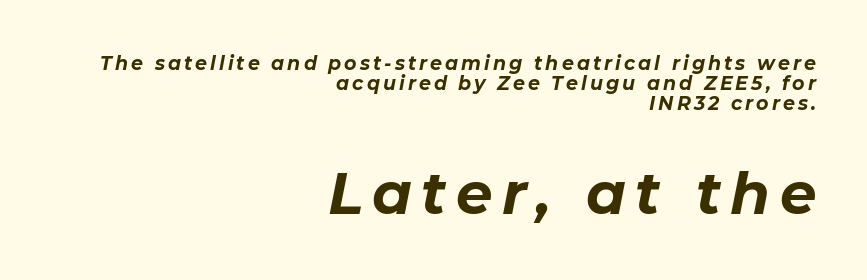
{"italic": "yes", "lean": "right", "slant_degrees": 11, "bold": "yes", "weight": "bold", "width": "normal", "stroke_contrast": "low", "x_height": "medium", "monospaced": "no", "underline": "no", "align": "right", "line_spacing": "tight", "line_spacing_ratio": 1.04, "larger_block": "second", "size_ratio": 3.05, "glyph_px": 58}
